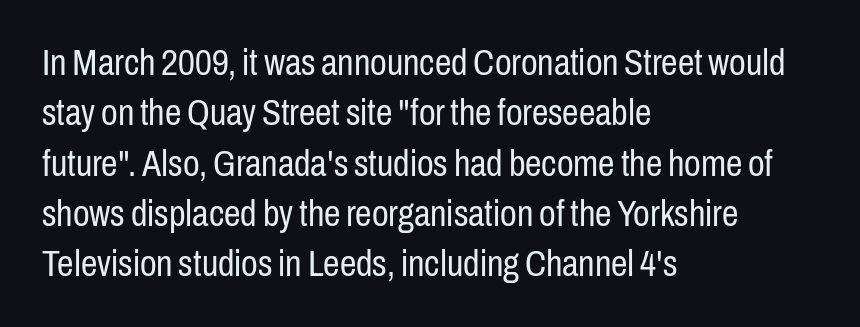
If you measured baseline to baseline, you'd find a middling distance. Descenders are the only things crossing below the line. The paragraph has a hard left edge and a soft right edge. Style check: upright. The typeface chosen for these lines omits serifs. Compared with typical body copy, the letter spacing here is the same.
